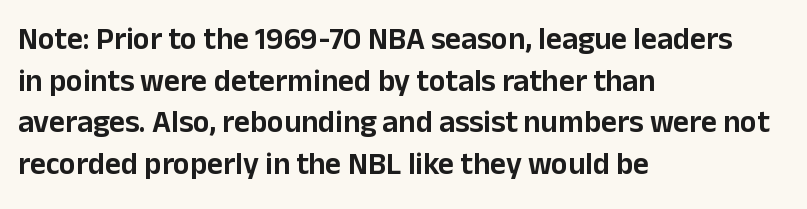
The lines are quadded left. In terms of posture, this sample is upright. No feet cap the strokes, marking this as sans-serif type. Each new line begins a customary step beneath the previous one.
